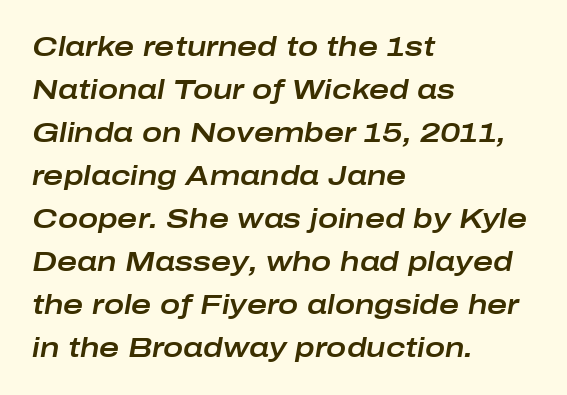
{"italic": "yes", "lean": "right", "slant_degrees": 10, "underline": "no", "align": "left", "line_spacing": "normal", "line_spacing_ratio": 1.59, "letter_spacing": "normal", "letter_spacing_em": 0.0, "glyph_px": 27}
